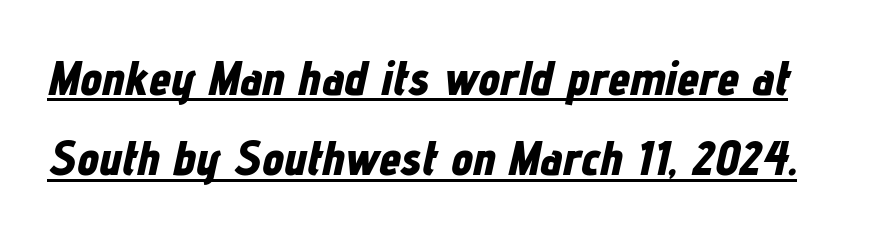
The image shows 49 px bold, condensed type, italic (leaning right); set normal line spacing (1.64x), normal letter spacing, underlined; low stroke contrast and a medium x-height.
